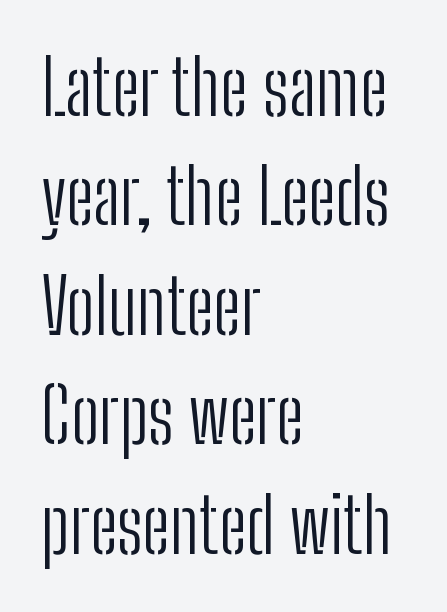
Q: Is the text bold? A: No.
Q: Is the text italic (slanted)? A: No, it is upright.
Q: Is the typeface a serif or a sans-serif typeface? A: Sans-serif.
Q: Is the text underlined? A: No.
Q: How is the paragraph aligned? A: Left-aligned.
Q: Is the spacing between letters normal or unusually wide? A: Normal.
Q: Is the spacing between lines tight, normal or loose? A: Normal.
Q: Width (condensed, normal, or wide)? A: Condensed.
Q: Stroke contrast? A: Low.
Q: x-height? A: Medium.
Q: Monospaced? A: No.
